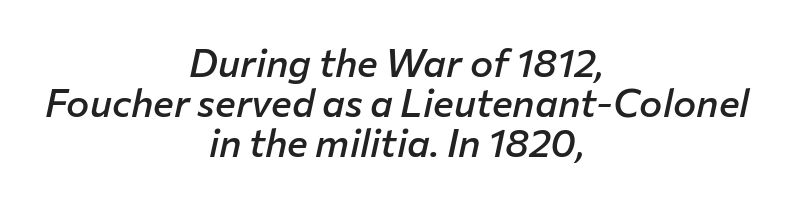
Q: Is the text bold? A: Semi-bold.
Q: Is the text italic (slanted)? A: Yes, it leans right by about 12 degrees.
Q: Is the text underlined? A: No.
Q: How is the paragraph aligned? A: Centered.
Q: Is the spacing between letters normal or unusually wide? A: Normal.
Q: Is the spacing between lines tight, normal or loose? A: Tight.
Q: Width (condensed, normal, or wide)? A: Normal.
Q: Stroke contrast? A: Low.
Q: x-height? A: Medium.
Q: Monospaced? A: No.
